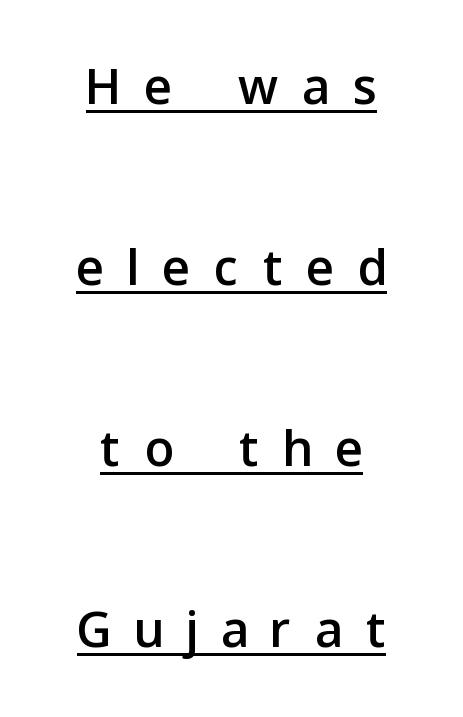
Q: Is the text italic (slanted)? A: No, it is upright.
Q: Is the typeface a serif or a sans-serif typeface? A: Sans-serif.
Q: Is the text underlined? A: Yes.
Q: How is the paragraph aligned? A: Centered.
Q: Is the spacing between letters normal or unusually wide? A: Unusually wide.
Q: Is the spacing between lines tight, normal or loose? A: Loose.
Q: Width (condensed, normal, or wide)? A: Normal.
Q: Stroke contrast? A: Low.
Q: x-height? A: Medium.
Q: Monospaced? A: No.
